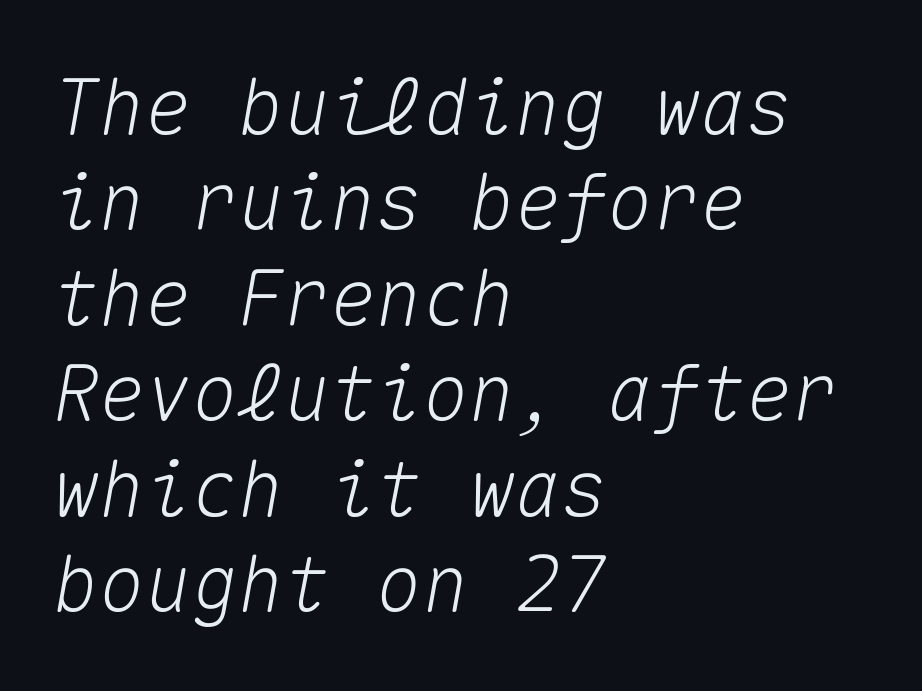
The image shows 77 px text type, italic (leaning right), monospaced; set left-aligned, line spacing 1.24x, normal letter spacing, not underlined; medium stroke contrast and a medium x-height.
